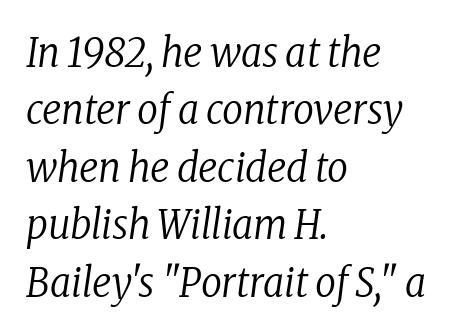
This rendering leaves character spacing at its baseline value. Compared with ordinary roman type, these characters are visibly tilted. The face used here is proportionally spaced, like ordinary book or web type. The characters are drawn with everyday or finer stroke widths. Does the copy run flush right? No — it runs flush left.
